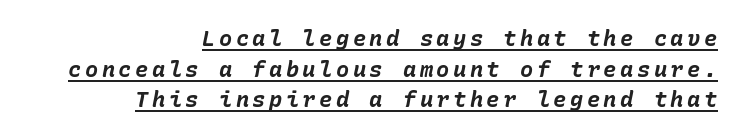
{"italic": "yes", "lean": "right", "slant_degrees": 10, "bold": "yes", "underline": "yes", "align": "right", "line_spacing": "normal", "line_spacing_ratio": 1.39, "glyph_px": 22}
